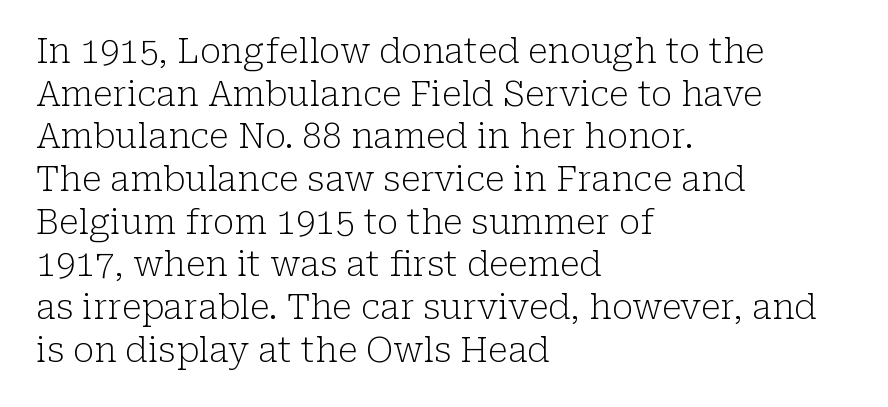
The image shows 35 px light serif type, upright; set left-aligned, line spacing 1.22x, normal letter spacing, not underlined; low stroke contrast and a medium x-height.
